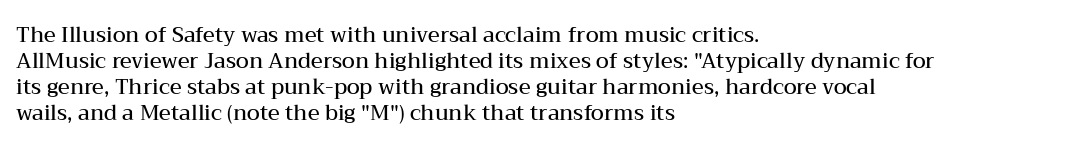
Q: Is the text bold? A: Semi-bold.
Q: Is the text italic (slanted)? A: No, it is upright.
Q: Is the text underlined? A: No.
Q: How is the paragraph aligned? A: Left-aligned.
Q: Is the spacing between letters normal or unusually wide? A: Normal.
